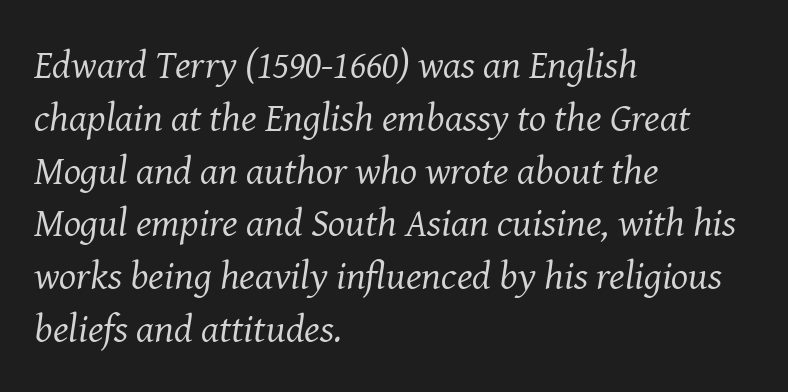
Typographically, this falls in the serif category. Notice how the stems are inclined rather than vertical — that's the hallmark of italics. This rendering uses left alignment, leaving the right contour irregular. Stems here are at most as thick as an everyday book face. Character widths vary here, with narrow letters taking less room than wide ones. This block has exactly the height ordinary leading produces.
